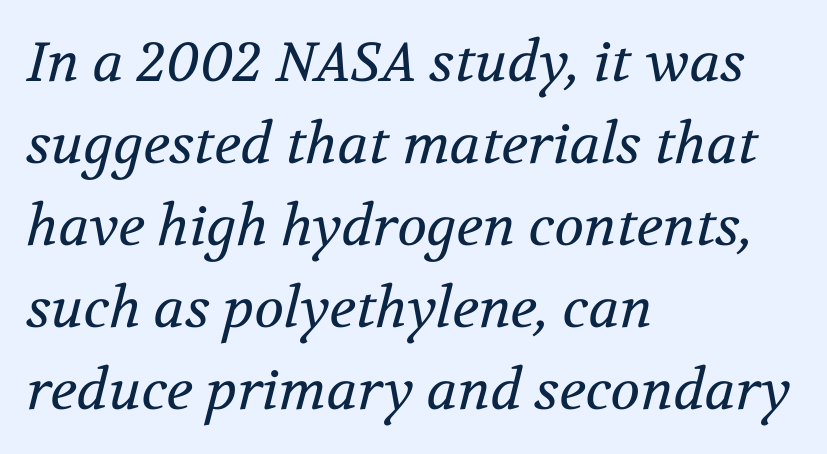
{"serif": "yes", "italic": "yes", "lean": "right", "slant_degrees": 12, "bold": "no", "weight": "regular", "width": "normal", "stroke_contrast": "medium", "x_height": "medium", "monospaced": "no", "underline": "no", "align": "left", "line_spacing": "normal", "line_spacing_ratio": 1.49, "letter_spacing": "normal", "letter_spacing_em": 0.0, "glyph_px": 55}
